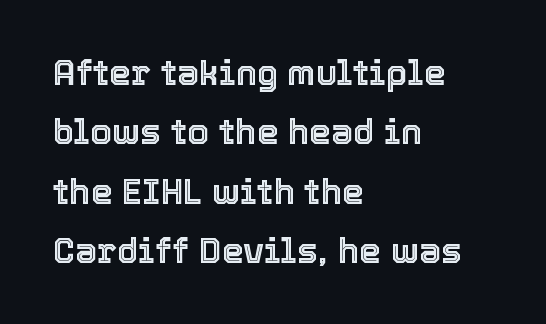
The image shows 35 px text type, upright; set left-aligned, normal line spacing (1.7x), normal letter spacing, not underlined; a medium x-height.
